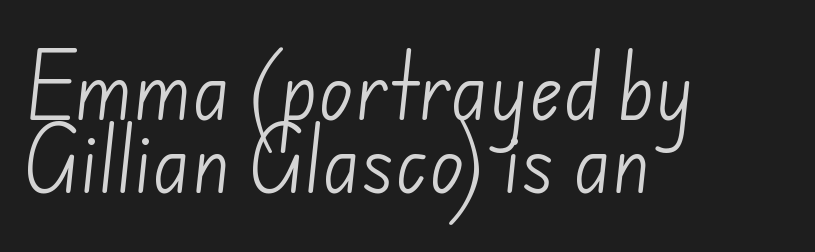
The image shows 72 px light sans-serif type; set left-aligned, tight line spacing (1.02x), normal letter spacing, not underlined; low stroke contrast and a small x-height.
